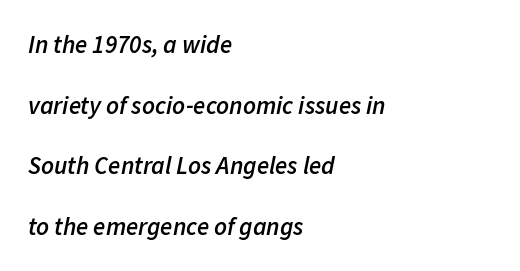
Q: Is the text bold? A: Semi-bold.
Q: Is the text italic (slanted)? A: Yes, it leans right by about 11 degrees.
Q: Is the text underlined? A: No.
Q: How is the paragraph aligned? A: Left-aligned.
Q: Is the spacing between letters normal or unusually wide? A: Normal.
Q: Is the spacing between lines tight, normal or loose? A: Loose.
